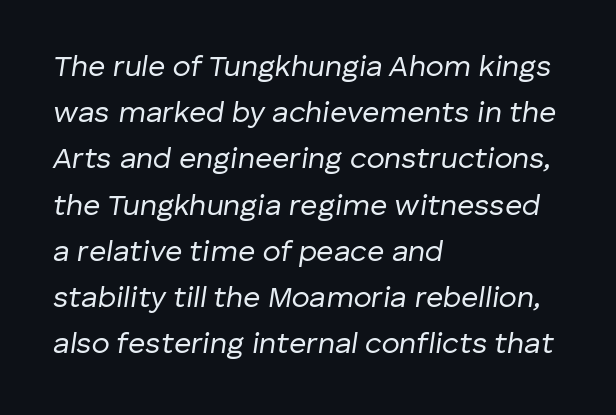
Q: Is the text bold? A: No.
Q: Is the text italic (slanted)? A: Yes, it leans right by about 8 degrees.
Q: Is the text underlined? A: No.
Q: How is the paragraph aligned? A: Left-aligned.
Q: Is the spacing between letters normal or unusually wide? A: Normal.
Q: Is the spacing between lines tight, normal or loose? A: Normal.
Q: Width (condensed, normal, or wide)? A: Normal.
Q: Stroke contrast? A: Low.
Q: x-height? A: Medium.
Q: Monospaced? A: No.
